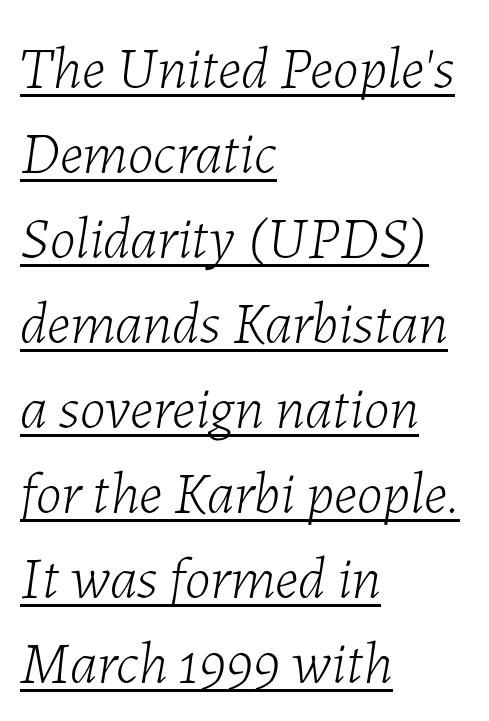
The image shows 59 px light type, italic (leaning right); set left-aligned, normal line spacing (1.44x), normal letter spacing, underlined; low stroke contrast and a medium x-height.
